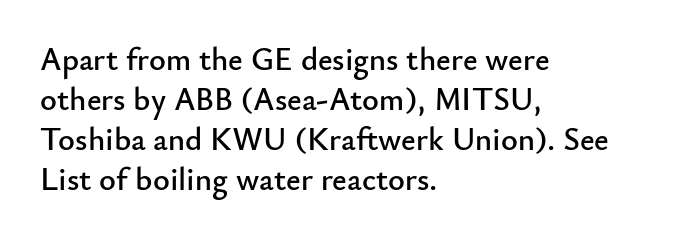
{"serif": "no", "italic": "no", "width": "normal", "stroke_contrast": "low", "x_height": "small", "monospaced": "no", "underline": "no", "align": "left", "line_spacing": "normal", "line_spacing_ratio": 1.25, "letter_spacing": "normal", "letter_spacing_em": 0.0, "glyph_px": 32}
